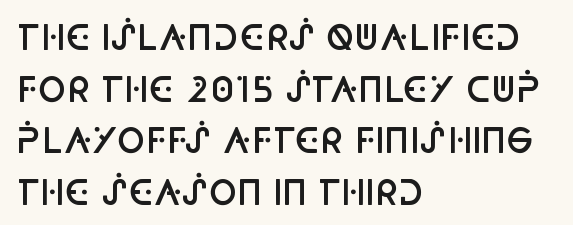
The image shows 34 px semibold, condensed sans-serif type, upright; set left-aligned, normal line spacing (1.52x), normal letter spacing, not underlined; low stroke contrast and a large x-height.
